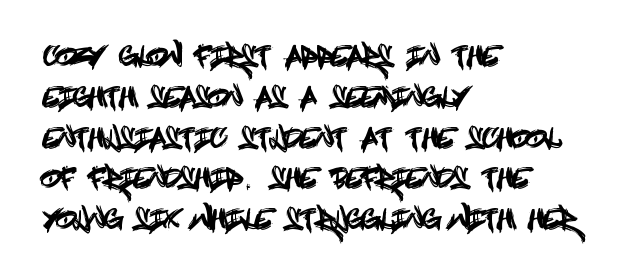
Descenders hang freely into open space. The rag falls on the right side of this text block. No extra tracking has been applied to these lines. Does the leading feel generous? No, just average.
